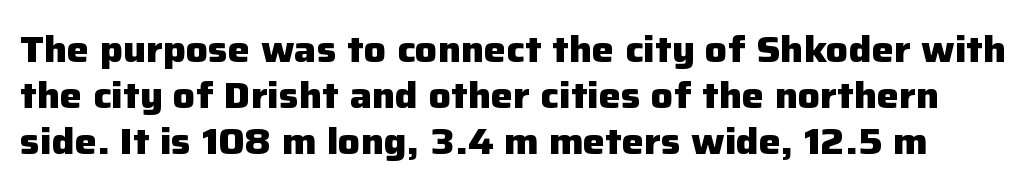
Q: Is the text bold? A: Yes.
Q: Is the text italic (slanted)? A: No, it is upright.
Q: Is the typeface a serif or a sans-serif typeface? A: Sans-serif.
Q: Is the text underlined? A: No.
Q: Is the spacing between letters normal or unusually wide? A: Normal.
Q: Is the spacing between lines tight, normal or loose? A: Normal.
Q: Width (condensed, normal, or wide)? A: Normal.
Q: Stroke contrast? A: Low.
Q: x-height? A: Medium.
Q: Monospaced? A: No.
